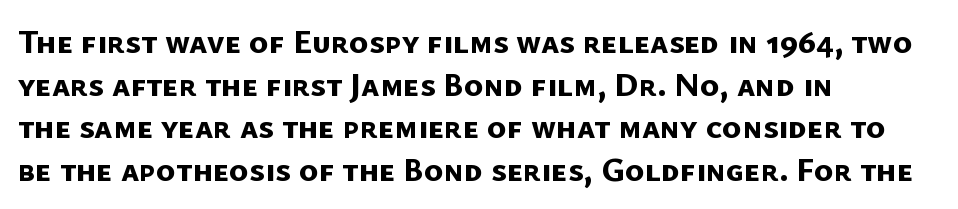
The image shows 33 px bold sans-serif type; set left-aligned, normal line spacing (1.29x), normal letter spacing, not underlined; low stroke contrast and a medium x-height.
